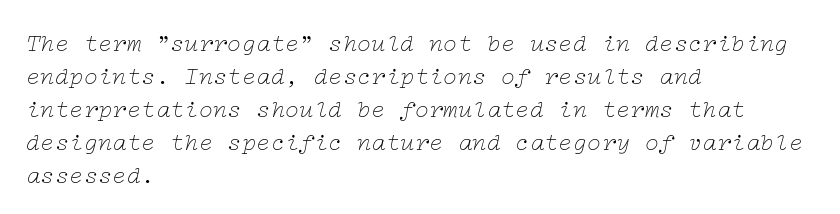
Q: Is the text bold? A: No.
Q: Is the text italic (slanted)? A: Yes, it leans right by about 12 degrees.
Q: Is the text underlined? A: No.
Q: How is the paragraph aligned? A: Left-aligned.
Q: Is the spacing between letters normal or unusually wide? A: Normal.
Q: Is the spacing between lines tight, normal or loose? A: Normal.
